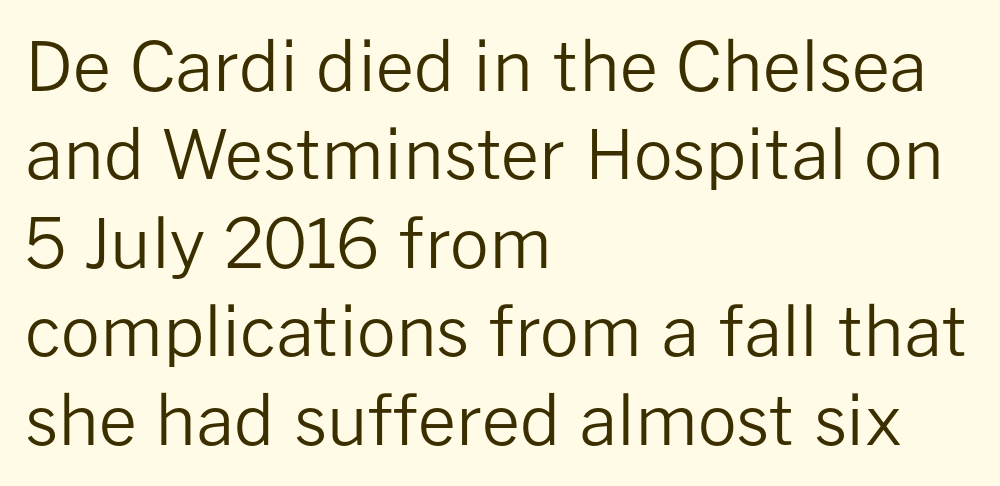
Compared with typical body copy, the letter spacing here is the same. Does the leading feel generous? No, just average. This rendering employs a face without finishing strokes, i.e., a sans-serif. Ink coverage per letter is moderate at most. Italic: no, the glyphs are upright roman. Is this a fixed-width face? No — the glyphs have proportional, varying widths.
